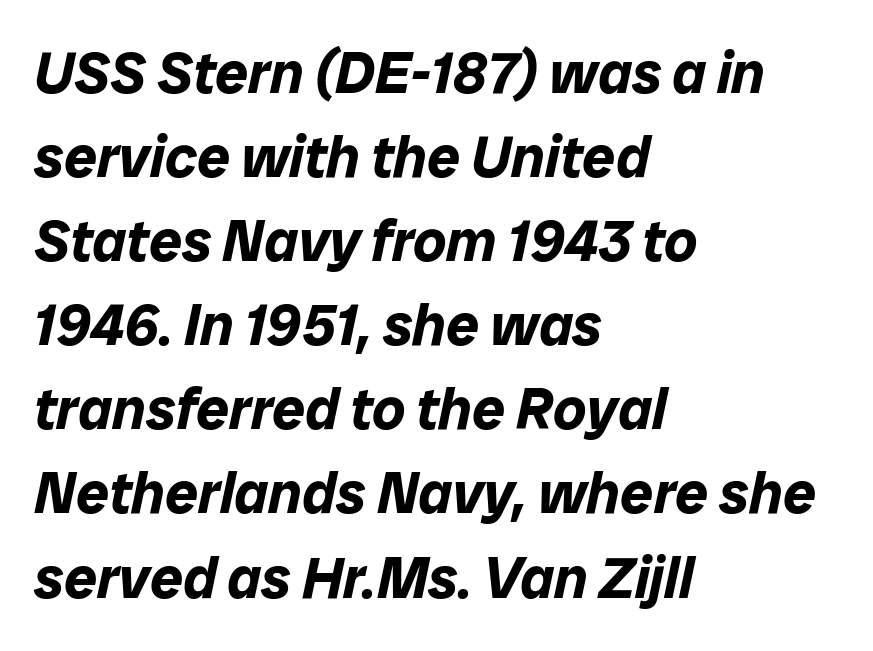
The typesetting leans heavy: a genuine bold. Character widths vary here, with narrow letters taking less room than wide ones. Leading: standard. Letters rest on an invisible, unmarked baseline. These lines stack with their left ends in a neat column. This is oblique type, the kind used for emphasis or titles.
